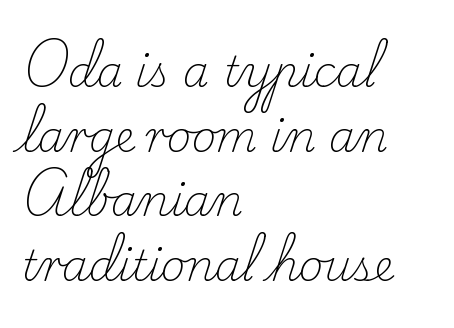
Q: Is the text bold? A: No.
Q: Is the text italic (slanted)? A: Yes.
Q: Is the typeface a serif or a sans-serif typeface? A: Serif.
Q: Is the text underlined? A: No.
Q: How is the paragraph aligned? A: Left-aligned.
Q: Is the spacing between letters normal or unusually wide? A: Normal.
Q: Is the spacing between lines tight, normal or loose? A: Normal.
Q: Width (condensed, normal, or wide)? A: Normal.
Q: Stroke contrast? A: Low.
Q: x-height? A: Small.
Q: Monospaced? A: No.
